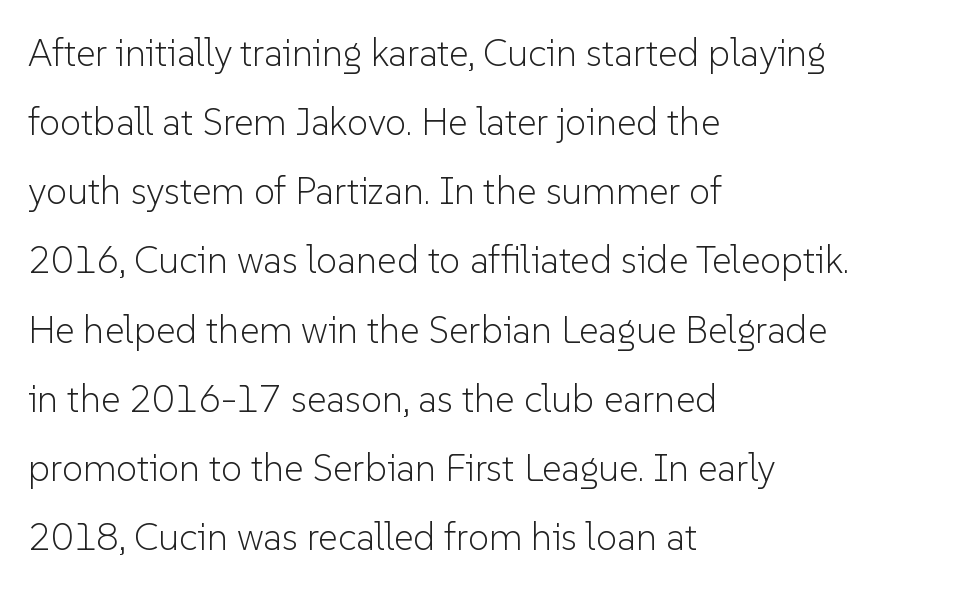
The image shows 38 px light sans-serif type, upright; set left-aligned, line spacing 1.82x, normal letter spacing, not underlined; low stroke contrast and a medium x-height.
